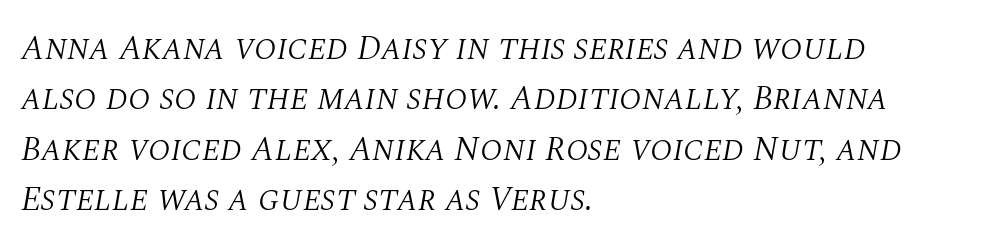
{"serif": "yes", "italic": "yes", "lean": "right", "slant_degrees": 10, "bold": "no", "weight": "light", "width": "normal", "stroke_contrast": "medium", "x_height": "large", "monospaced": "no", "underline": "no", "align": "left", "line_spacing": "normal", "line_spacing_ratio": 1.44, "letter_spacing": "normal", "letter_spacing_em": 0.0, "glyph_px": 35}
